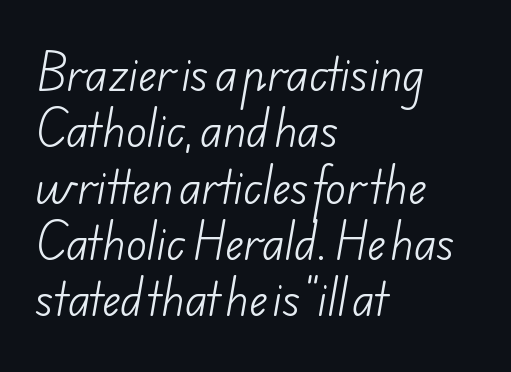
The image shows 43 px light sans-serif type; set left-aligned, normal line spacing (1.31x), normal letter spacing, not underlined; low stroke contrast and a small x-height.
